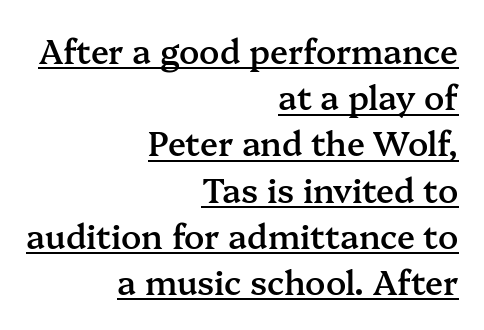
Q: Is the text bold? A: Semi-bold.
Q: Is the text italic (slanted)? A: No, it is upright.
Q: Is the typeface a serif or a sans-serif typeface? A: Serif.
Q: Is the text underlined? A: Yes.
Q: How is the paragraph aligned? A: Right-aligned.
Q: Is the spacing between letters normal or unusually wide? A: Normal.
Q: Is the spacing between lines tight, normal or loose? A: Normal.
Q: Width (condensed, normal, or wide)? A: Normal.
Q: Stroke contrast? A: Medium.
Q: x-height? A: Medium.
Q: Monospaced? A: No.
